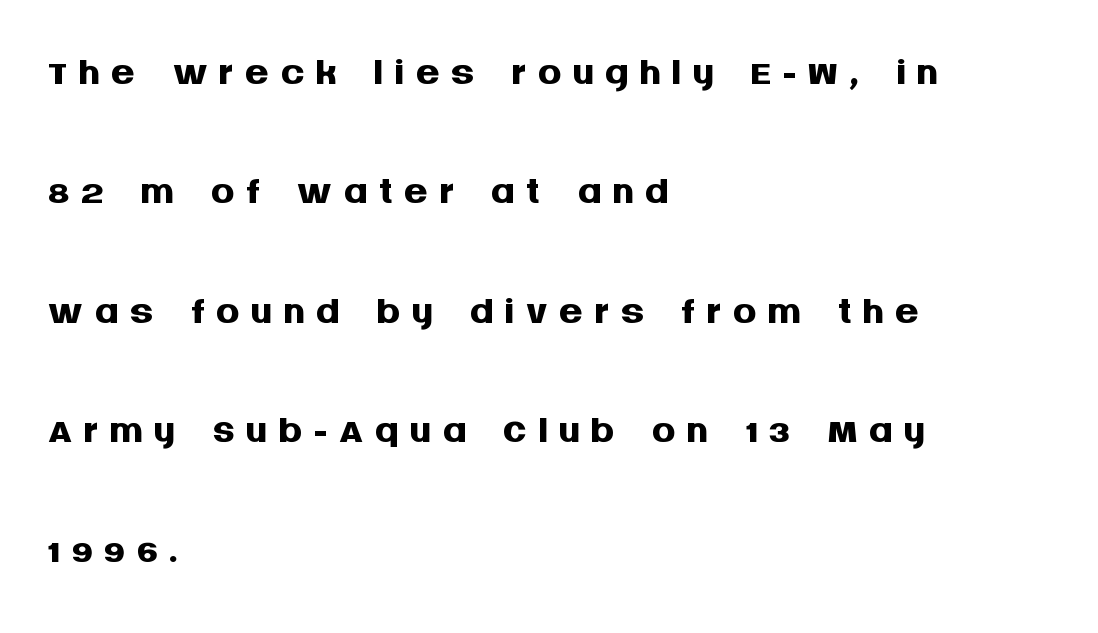
{"serif": "no", "italic": "no", "bold": "yes", "weight": "semibold", "width": "normal", "stroke_contrast": "medium", "x_height": "large", "monospaced": "no", "underline": "no", "align": "left", "line_spacing": "loose", "line_spacing_ratio": 1.99, "glyph_px": 60}
